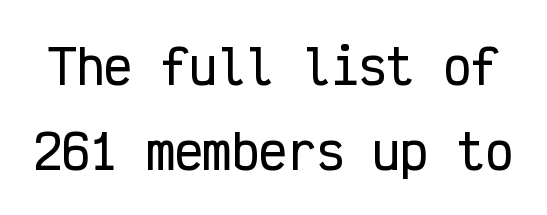
The image shows 47 px condensed sans-serif type, upright, monospaced; set line spacing 1.8x, normal letter spacing, not underlined; low stroke contrast and a medium x-height.
